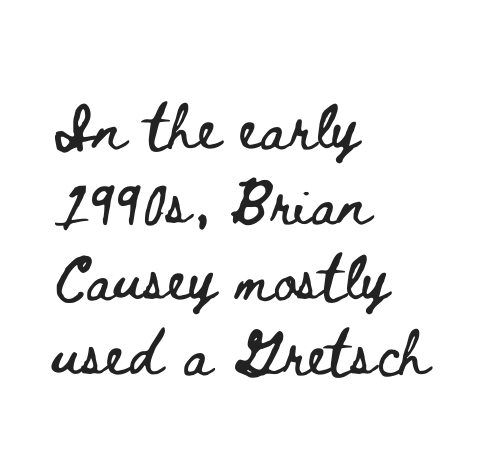
{"width": "wide", "stroke_contrast": "low", "x_height": "small", "monospaced": "no", "underline": "no", "align": "left", "line_spacing": "normal", "line_spacing_ratio": 1.3, "letter_spacing": "normal", "letter_spacing_em": 0.0, "glyph_px": 58}
